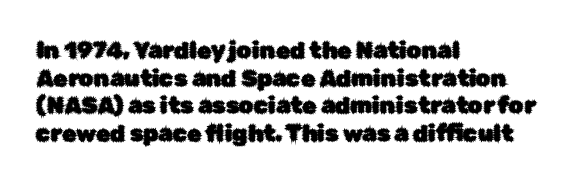
The line texture is even and compact thanks to regular tracking. These lines stack with their left ends in a neat column. The lettering stays uniformly vertical, giving the passage a roman look. Check the space under the baseline: it is left empty.
